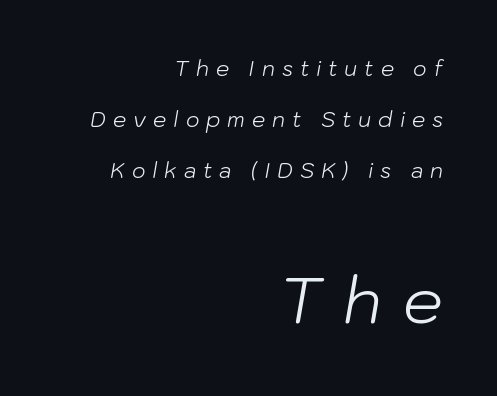
{"italic": "yes", "lean": "right", "slant_degrees": 10, "bold": "no", "weight": "light", "width": "normal", "stroke_contrast": "low", "x_height": "medium", "monospaced": "no", "underline": "no", "align": "right", "line_spacing": "loose", "line_spacing_ratio": 2.44, "letter_spacing": "wide", "letter_spacing_em": 0.33, "larger_block": "second", "size_ratio": 3.0, "glyph_px": 63}
